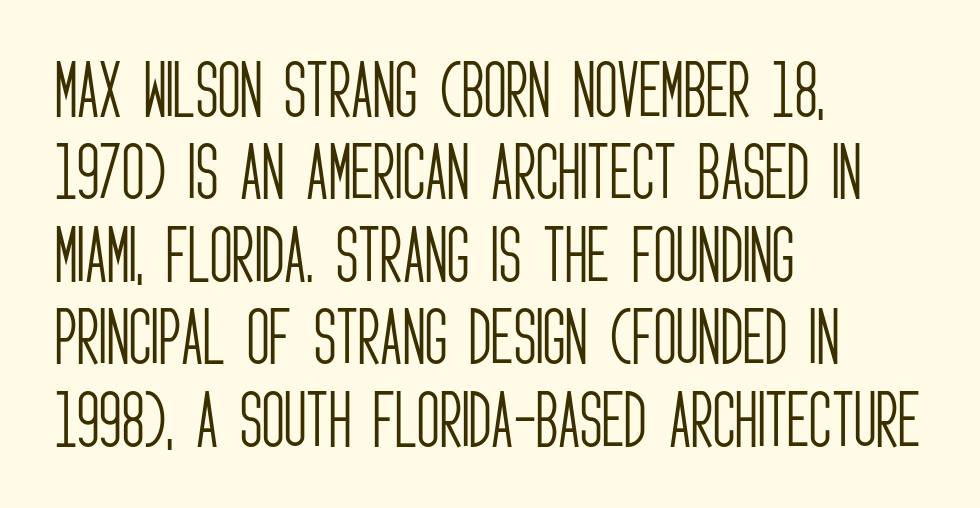
The image shows 62 px light, condensed sans-serif type, upright; set left-aligned, normal line spacing (1.33x), normal letter spacing, not underlined; low stroke contrast and a large x-height.
